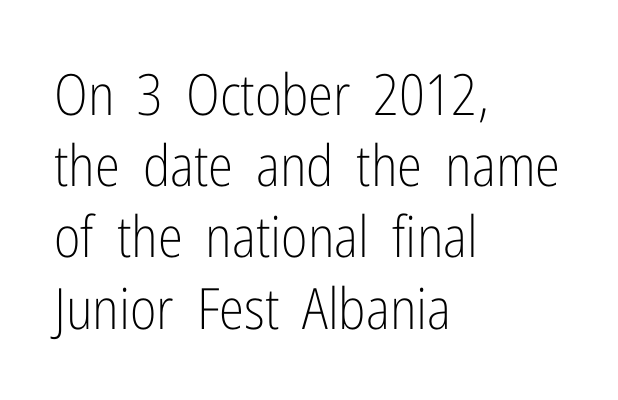
Q: Is the text bold? A: No.
Q: Is the text italic (slanted)? A: No, it is upright.
Q: Is the typeface a serif or a sans-serif typeface? A: Sans-serif.
Q: Is the text underlined? A: No.
Q: How is the paragraph aligned? A: Left-aligned.
Q: Is the spacing between letters normal or unusually wide? A: Normal.
Q: Is the spacing between lines tight, normal or loose? A: Normal.
Q: Width (condensed, normal, or wide)? A: Condensed.
Q: Stroke contrast? A: Low.
Q: x-height? A: Medium.
Q: Monospaced? A: No.
